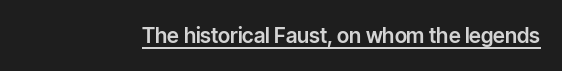
The image shows 21 px text type, upright; set normal letter spacing, underlined.
